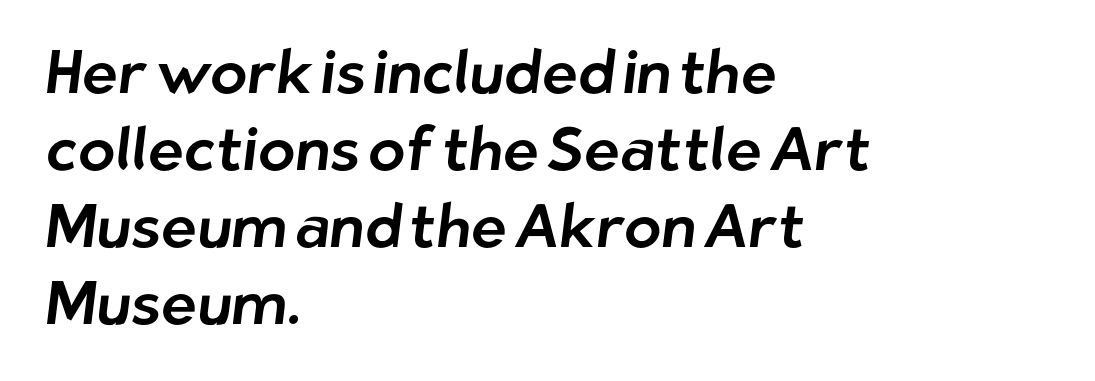
{"serif": "no", "width": "normal", "stroke_contrast": "low", "x_height": "medium", "monospaced": "no", "underline": "no", "align": "left", "line_spacing": "normal", "line_spacing_ratio": 1.26, "letter_spacing": "normal", "letter_spacing_em": 0.0, "glyph_px": 61}
